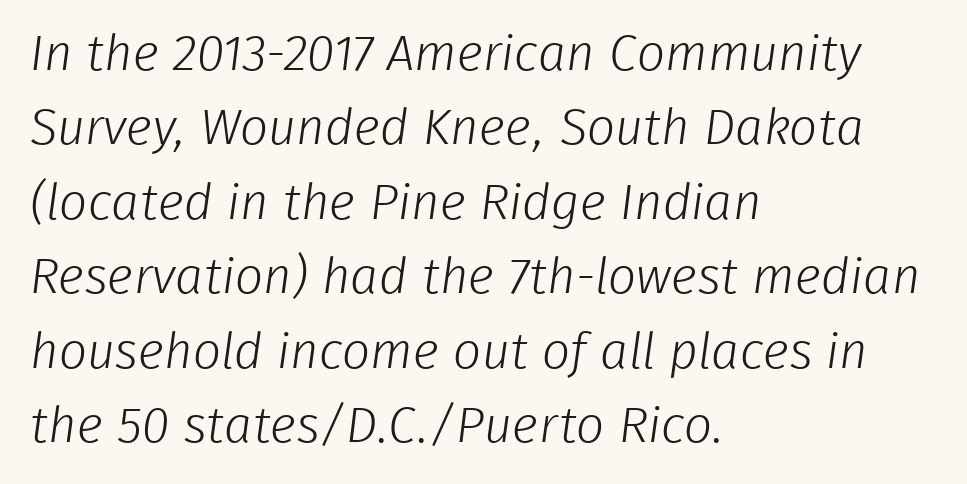
Q: Is the text bold? A: No.
Q: Is the typeface a serif or a sans-serif typeface? A: Sans-serif.
Q: Is the text underlined? A: No.
Q: How is the paragraph aligned? A: Left-aligned.
Q: Is the spacing between letters normal or unusually wide? A: Normal.
Q: Is the spacing between lines tight, normal or loose? A: Normal.
Q: Width (condensed, normal, or wide)? A: Normal.
Q: Stroke contrast? A: Low.
Q: x-height? A: Medium.
Q: Monospaced? A: No.
